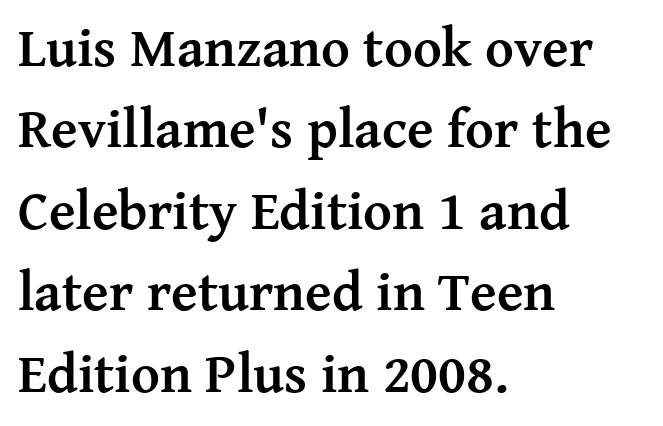
The image shows 55 px semibold serif type, upright; set left-aligned, normal line spacing (1.48x), normal letter spacing, not underlined; medium stroke contrast and a medium x-height.
